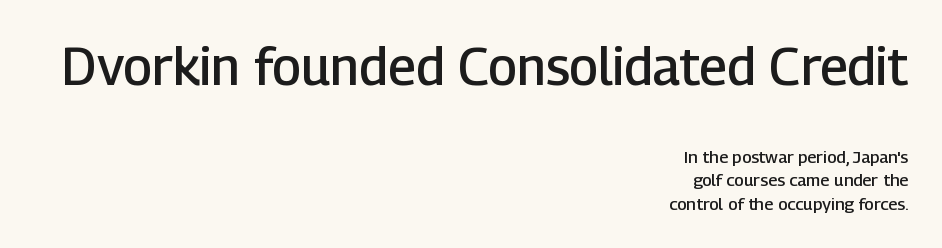
Quick note: not italic, upright. Large over small — that's the arrangement of the two blocks here. Here the designer chose a conventional face with non-uniform glyph widths. Nothing sits at the stroke ends, so this counts as sans-serif. The rendering uses a semibold face; strokes are thickened but not to full bold.
